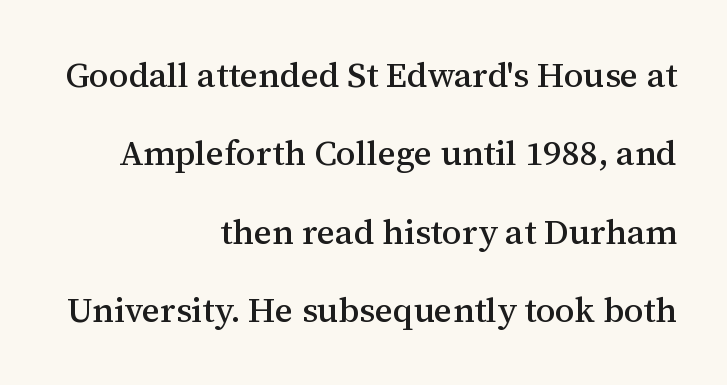
{"serif": "yes", "italic": "no", "width": "normal", "stroke_contrast": "medium", "x_height": "medium", "monospaced": "no", "underline": "no", "align": "right", "line_spacing": "loose", "line_spacing_ratio": 2.24, "letter_spacing": "normal", "letter_spacing_em": 0.0, "glyph_px": 35}
